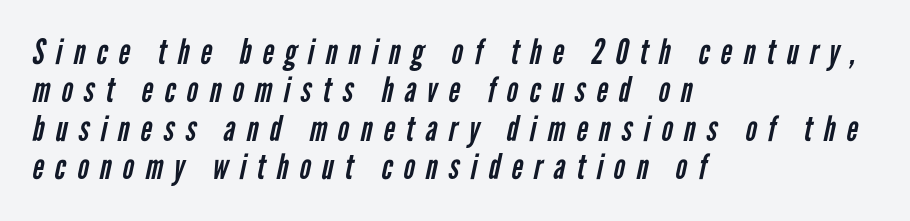
Stems here are at most as thick as an everyday book face. The glyphs are unaccompanied by any horizontal stroke below them. The face used here is proportionally spaced, like ordinary book or web type. Very little white space separates one row of letters from the next. Nothing sits at the stroke ends, so this counts as sans-serif.
